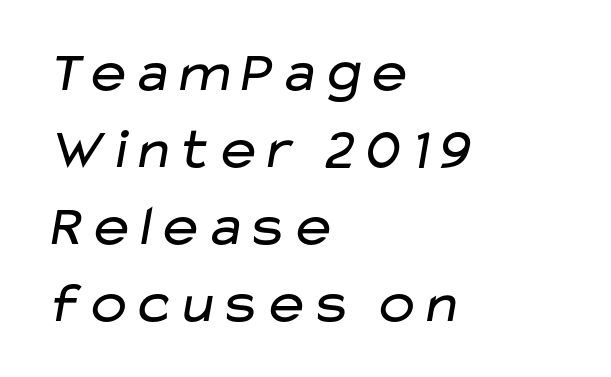
Q: Is the text bold? A: No.
Q: Is the typeface a serif or a sans-serif typeface? A: Sans-serif.
Q: Is the text underlined? A: No.
Q: How is the paragraph aligned? A: Left-aligned.
Q: Is the spacing between letters normal or unusually wide? A: Normal.
Q: Is the spacing between lines tight, normal or loose? A: Normal.
Q: Width (condensed, normal, or wide)? A: Wide.
Q: Stroke contrast? A: Low.
Q: x-height? A: Medium.
Q: Monospaced? A: No.
